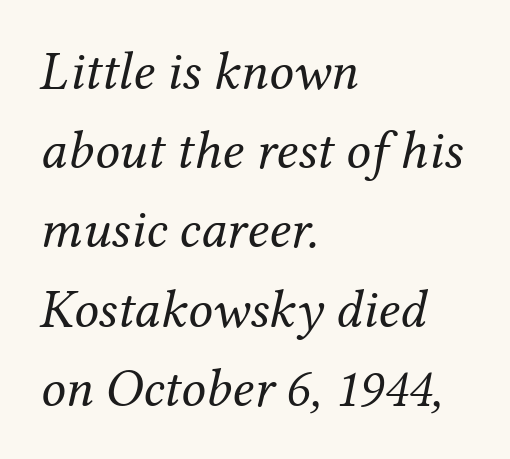
Q: Is the text bold? A: No.
Q: Is the text italic (slanted)? A: Yes, it leans right by about 12 degrees.
Q: Is the typeface a serif or a sans-serif typeface? A: Serif.
Q: Is the text underlined? A: No.
Q: How is the paragraph aligned? A: Left-aligned.
Q: Is the spacing between letters normal or unusually wide? A: Normal.
Q: Is the spacing between lines tight, normal or loose? A: Normal.
Q: Width (condensed, normal, or wide)? A: Normal.
Q: Stroke contrast? A: Medium.
Q: x-height? A: Medium.
Q: Monospaced? A: No.
